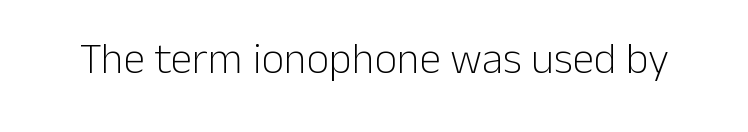
The image shows 44 px light sans-serif type, upright; set normal letter spacing, not underlined; low stroke contrast and a medium x-height.
